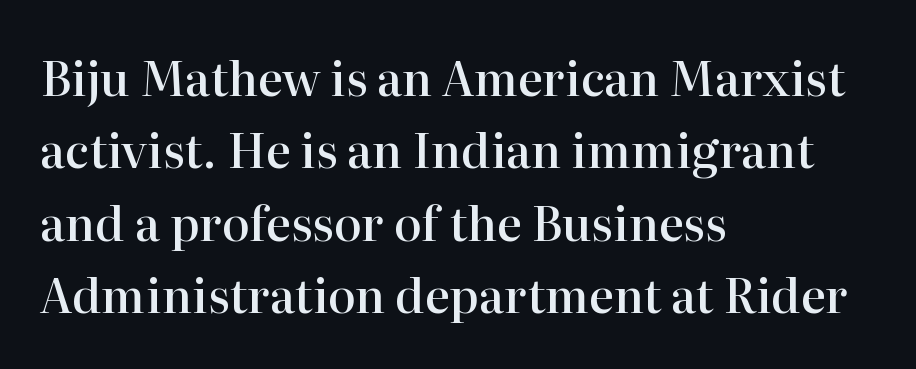
Q: Is the text bold? A: Semi-bold.
Q: Is the text italic (slanted)? A: No, it is upright.
Q: Is the typeface a serif or a sans-serif typeface? A: Serif.
Q: Is the text underlined? A: No.
Q: How is the paragraph aligned? A: Left-aligned.
Q: Is the spacing between letters normal or unusually wide? A: Normal.
Q: Is the spacing between lines tight, normal or loose? A: Normal.
Q: Width (condensed, normal, or wide)? A: Normal.
Q: Stroke contrast? A: High.
Q: x-height? A: Medium.
Q: Monospaced? A: No.
